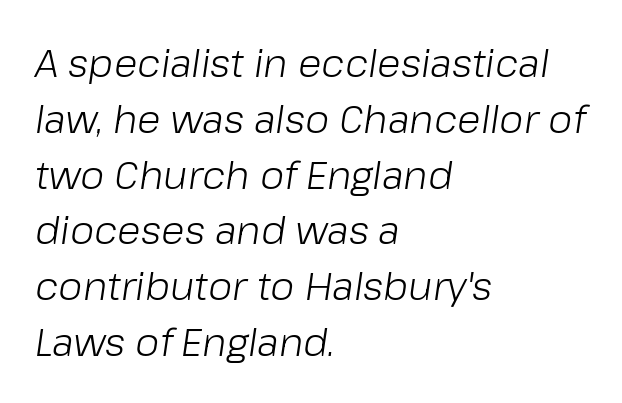
Q: Is the text bold? A: No.
Q: Is the text italic (slanted)? A: Yes, it leans right by about 8 degrees.
Q: Is the text underlined? A: No.
Q: How is the paragraph aligned? A: Left-aligned.
Q: Is the spacing between letters normal or unusually wide? A: Normal.
Q: Is the spacing between lines tight, normal or loose? A: Normal.
Q: Width (condensed, normal, or wide)? A: Normal.
Q: Stroke contrast? A: Low.
Q: x-height? A: Medium.
Q: Monospaced? A: No.
